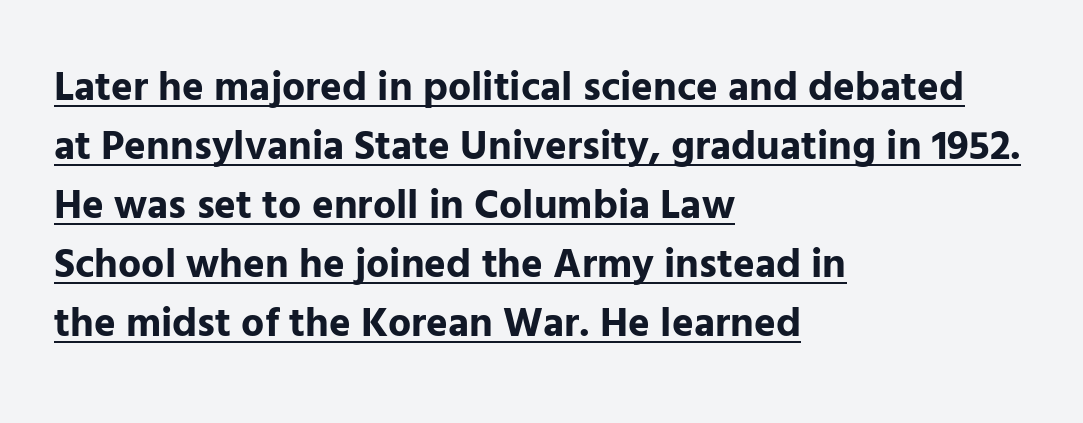
Q: Is the text bold? A: Yes.
Q: Is the text italic (slanted)? A: No, it is upright.
Q: Is the typeface a serif or a sans-serif typeface? A: Sans-serif.
Q: Is the text underlined? A: Yes.
Q: How is the paragraph aligned? A: Left-aligned.
Q: Is the spacing between letters normal or unusually wide? A: Normal.
Q: Is the spacing between lines tight, normal or loose? A: Normal.
Q: Width (condensed, normal, or wide)? A: Normal.
Q: Stroke contrast? A: Low.
Q: x-height? A: Medium.
Q: Monospaced? A: No.
